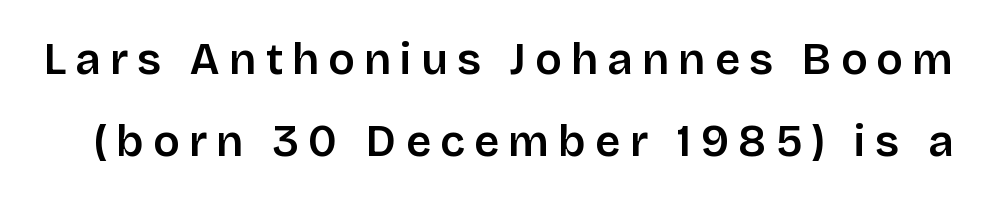
The image shows 44 px semibold sans-serif type, upright; set line spacing 1.86x, unusually wide letter spacing (+0.21 em), not underlined; low stroke contrast and a large x-height.
